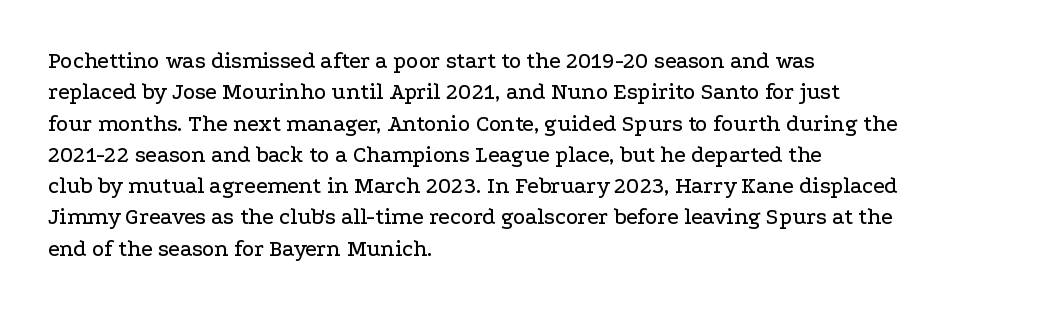
The passage shown is not underscored anywhere. The line texture is even and compact thanks to regular tracking. Nope, not italic — everything's standing straight. Each line starts at the same left margin while the right side varies. Notice how descenders clear the ascenders below comfortably — that's standard leading.
